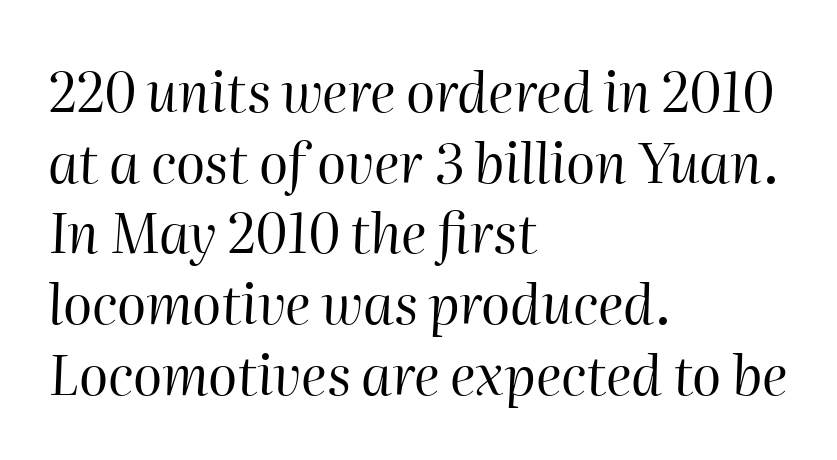
Notice how descenders clear the ascenders below comfortably — that's standard leading. The letterforms sit at book weight or below. Nobody drew a line under any word here. Is this a fixed-width face? No — the glyphs have proportional, varying widths. Letter spacing: default.
